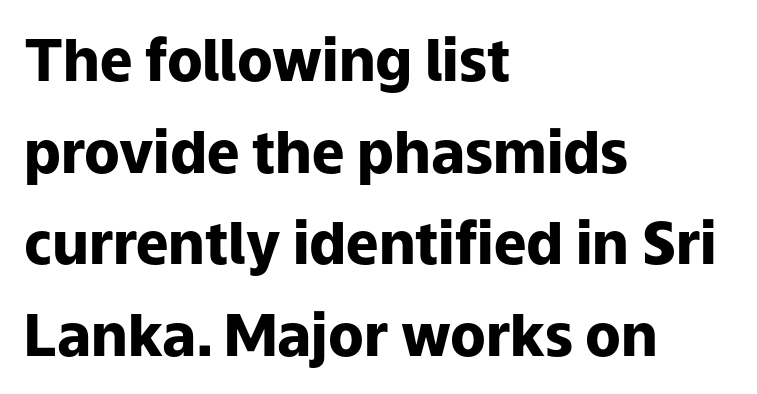
{"serif": "no", "italic": "no", "bold": "yes", "weight": "heavy", "width": "normal", "stroke_contrast": "low", "x_height": "medium", "monospaced": "no", "underline": "no", "align": "left", "line_spacing": "normal", "line_spacing_ratio": 1.58, "letter_spacing": "normal", "letter_spacing_em": 0.0, "glyph_px": 58}
